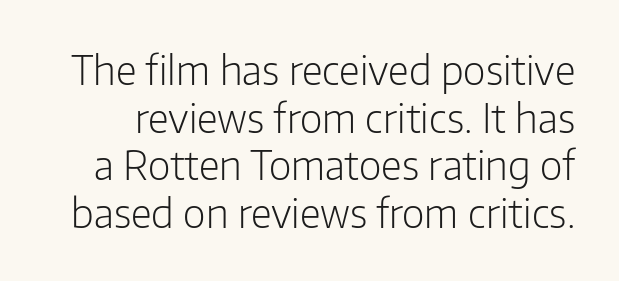
The image shows 39 px light sans-serif type, upright; set line spacing 1.22x, normal letter spacing, not underlined; low stroke contrast and a medium x-height.
